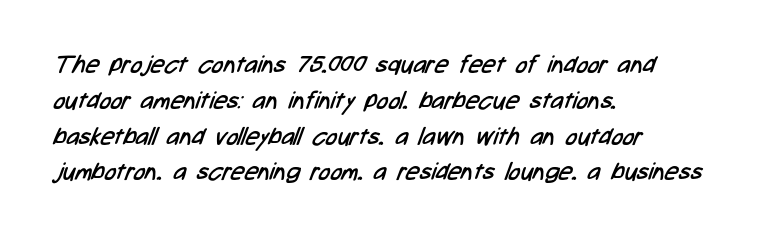
The image shows 24 px text type; set left-aligned, normal line spacing (1.49x), normal letter spacing, not underlined.
